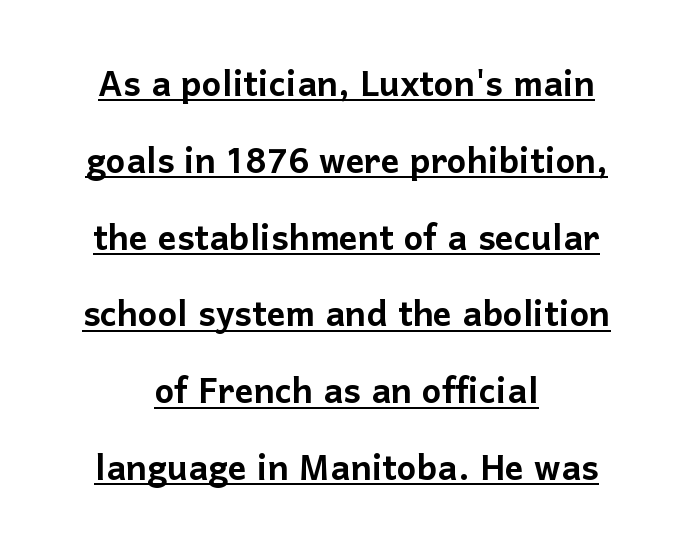
The image shows 46 px sans-serif type, upright; set centered, normal line spacing (1.67x), normal letter spacing, underlined; low stroke contrast and a medium x-height.
